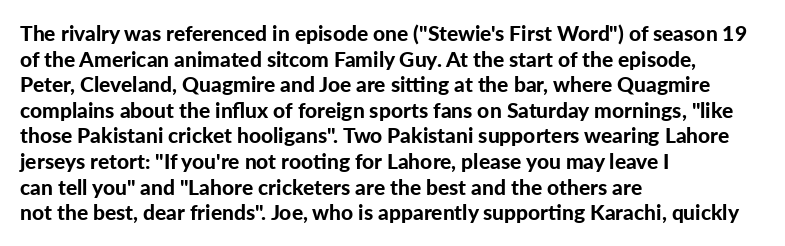
Q: Is the text bold? A: Yes.
Q: Is the text italic (slanted)? A: No, it is upright.
Q: Is the text underlined? A: No.
Q: How is the paragraph aligned? A: Left-aligned.
Q: Is the spacing between letters normal or unusually wide? A: Normal.
